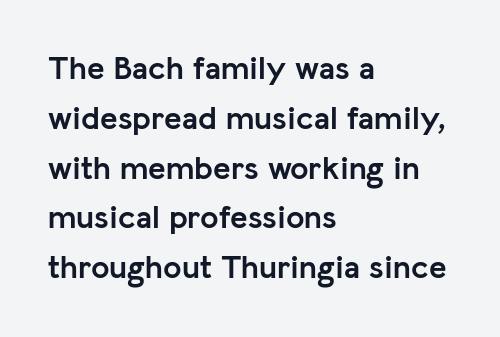
Q: Is the text bold? A: Yes.
Q: Is the text italic (slanted)? A: No, it is upright.
Q: Is the typeface a serif or a sans-serif typeface? A: Sans-serif.
Q: Is the text underlined? A: No.
Q: How is the paragraph aligned? A: Left-aligned.
Q: Is the spacing between letters normal or unusually wide? A: Normal.
Q: Is the spacing between lines tight, normal or loose? A: Normal.
Q: Width (condensed, normal, or wide)? A: Normal.
Q: Stroke contrast? A: Low.
Q: x-height? A: Medium.
Q: Monospaced? A: No.
